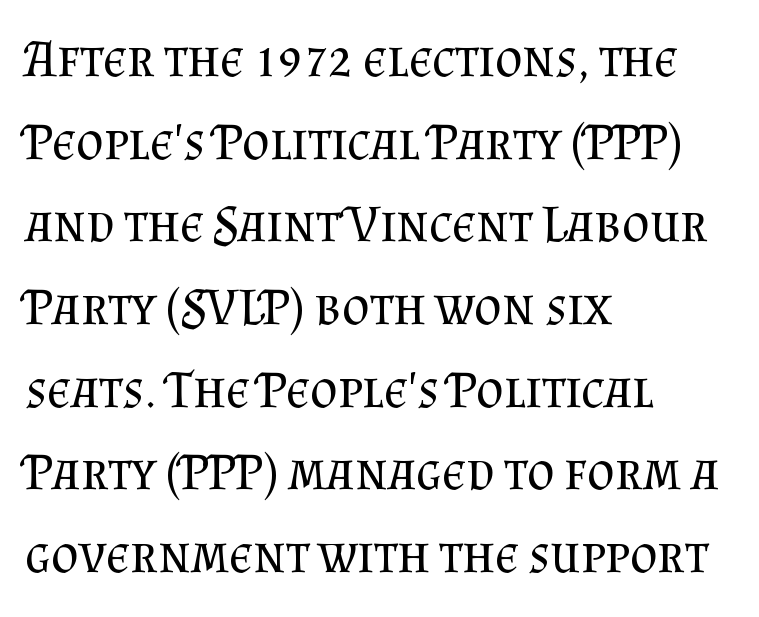
{"serif": "yes", "italic": "no", "bold": "no", "weight": "regular", "width": "normal", "stroke_contrast": "medium", "x_height": "small", "monospaced": "no", "underline": "no", "align": "left", "line_spacing": "normal", "line_spacing_ratio": 1.56, "letter_spacing": "normal", "letter_spacing_em": 0.0, "glyph_px": 53}
